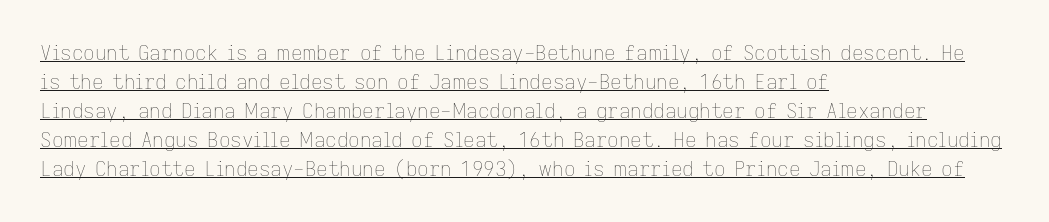
The image shows 20 px text type, upright; set left-aligned, normal line spacing (1.45x), normal letter spacing, underlined.
